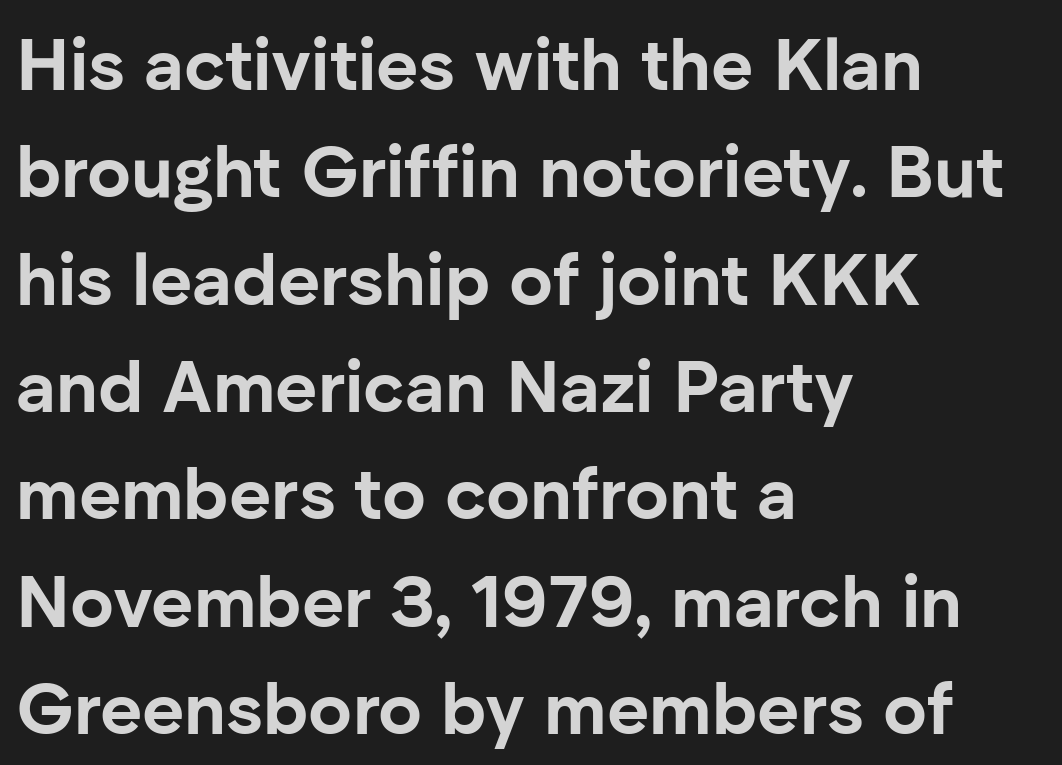
The image shows 73 px bold sans-serif type, upright; set left-aligned, normal line spacing (1.47x), normal letter spacing, not underlined; low stroke contrast and a medium x-height.
